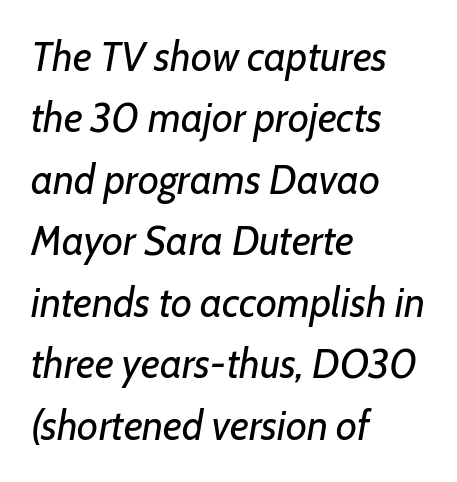
The image shows 41 px regular-weight type, italic (leaning right); set left-aligned, normal line spacing (1.5x), normal letter spacing, not underlined; low stroke contrast and a medium x-height.
